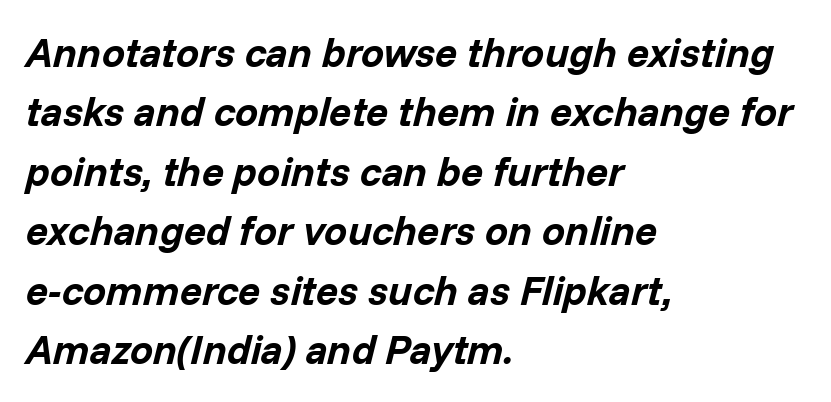
These lines sit exactly where default settings would place them. Style check: oblique. Spacing verdict: proportional, widths tailored to each character. The glyphs have the mass of a bold cut. Spacing between characters is what you'd get straight out of the box.
